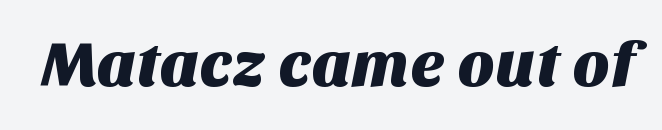
The image shows 64 px sans-serif type; set normal letter spacing, not underlined; medium stroke contrast and a large x-height.
